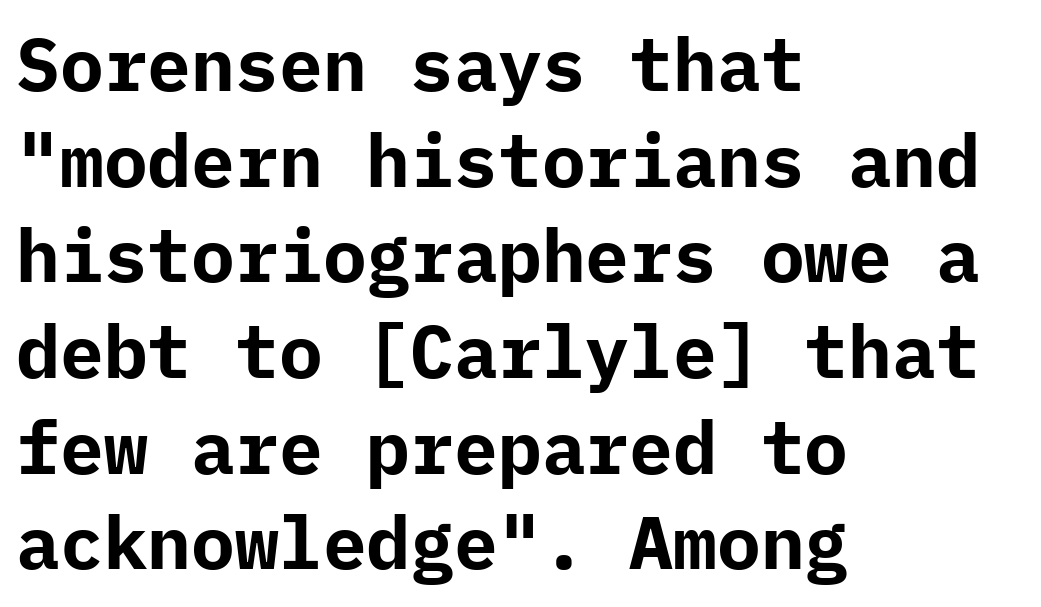
Letterform terminals end flat and unadorned throughout the passage. A student would call this left alignment; a typographer would say flush left, rag right. Students, this is bold: see how much ink each stroke carries. Standard letterfit; no display-style spreading of the glyphs. The area under the type is left untouched.
